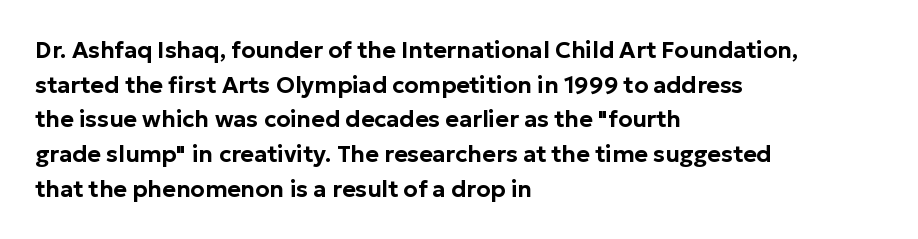
Students, observe: this is what conventionally led text looks like. Has an underline been added? It has not. Words appear dense and cohesive because spacing is normal. If you drew a ruler down the left edge, every line would touch it.
